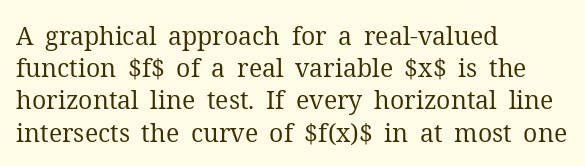
Q: Is the text bold? A: No.
Q: Is the text italic (slanted)? A: No, it is upright.
Q: Is the text underlined? A: No.
Q: How is the paragraph aligned? A: Left-aligned.
Q: Is the spacing between letters normal or unusually wide? A: Normal.
Q: Is the spacing between lines tight, normal or loose? A: Normal.
